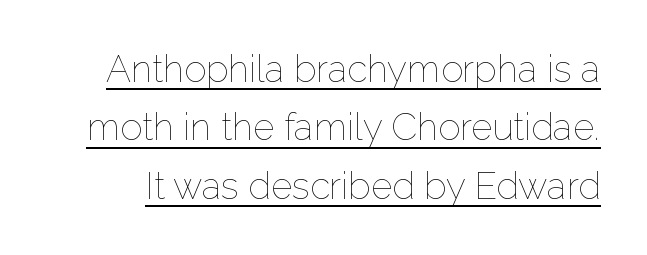
The image shows 37 px thin type, upright; set normal line spacing (1.58x), normal letter spacing, underlined; low stroke contrast and a medium x-height.
